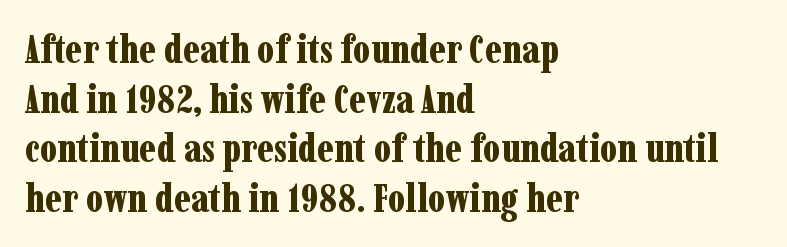
The image shows 40 px bold, condensed serif type, upright; set left-aligned, line spacing 1.24x, normal letter spacing, not underlined; low stroke contrast and a medium x-height.
